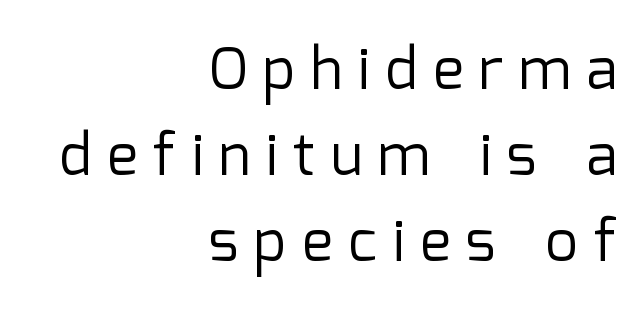
Q: Is the text bold? A: No.
Q: Is the text italic (slanted)? A: No, it is upright.
Q: Is the typeface a serif or a sans-serif typeface? A: Sans-serif.
Q: Is the text underlined? A: No.
Q: How is the paragraph aligned? A: Right-aligned.
Q: Is the spacing between letters normal or unusually wide? A: Unusually wide.
Q: Is the spacing between lines tight, normal or loose? A: Normal.
Q: Width (condensed, normal, or wide)? A: Normal.
Q: Stroke contrast? A: Low.
Q: x-height? A: Medium.
Q: Monospaced? A: No.
